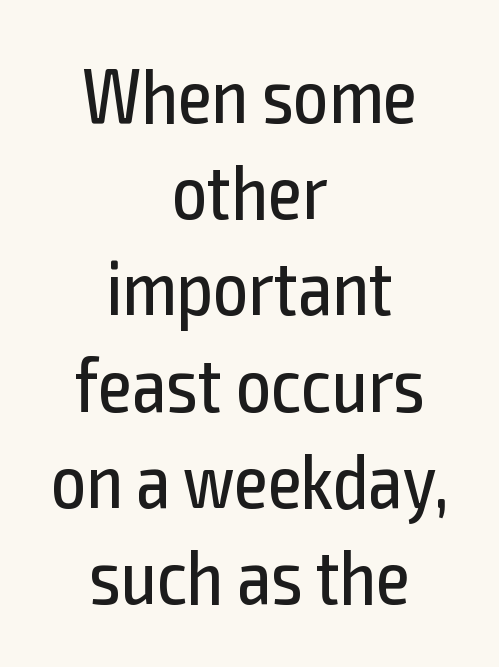
The face used here is a sans, in the tradition of grotesques and geometrics. Looks like regular typesetting: each glyph gets only the width it needs. The passage shown stacks its lines at a standard gap. Honestly, the letter spacing is just normal — you wouldn't notice it.
